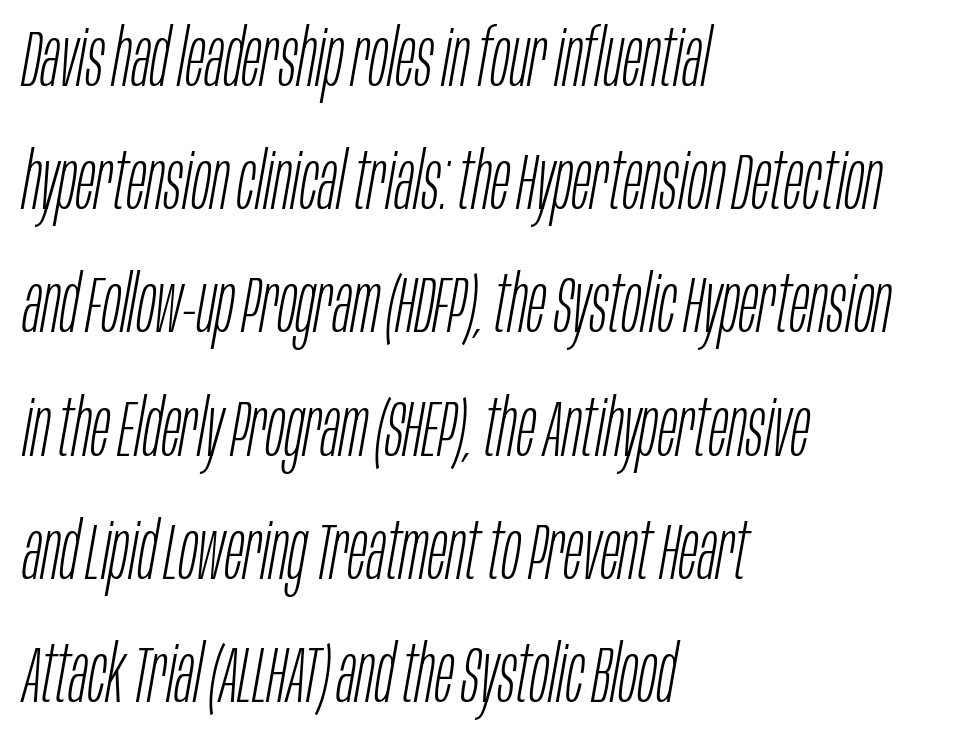
The rendering anchors every line to the left-hand side. Quick note: underline off. The glyphs look as if they've been sheared to an angle. The type is set solid horizontally, with unmodified tracking. The space between consecutive lines is moderate. Stroke thickness stays within the range of a standard reading face or lighter.
